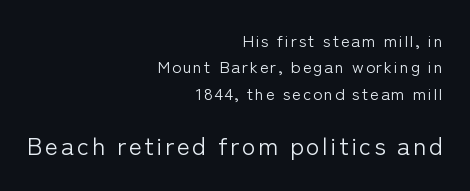
{"italic": "no", "bold": "no", "underline": "no", "align": "right", "line_spacing": "normal", "line_spacing_ratio": 1.55, "larger_block": "second", "size_ratio": 1.47, "glyph_px": 25}
